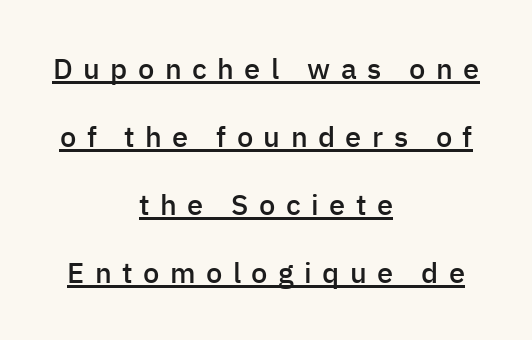
The image shows 29 px semibold sans-serif type, upright; set centered, loose line spacing (2.34x), unusually wide letter spacing (+0.36 em), underlined; low stroke contrast and a medium x-height.
